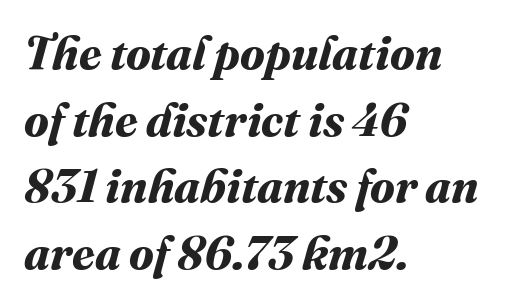
These lines are rendered in a variable-pitch font. I'd describe the lettering as bold — thick and assertive. Whoever set this chose a conventional vertical rhythm. Lines of text with bare space underneath. Is the letter spacing exaggerated? No — it looks like the ordinary default.
